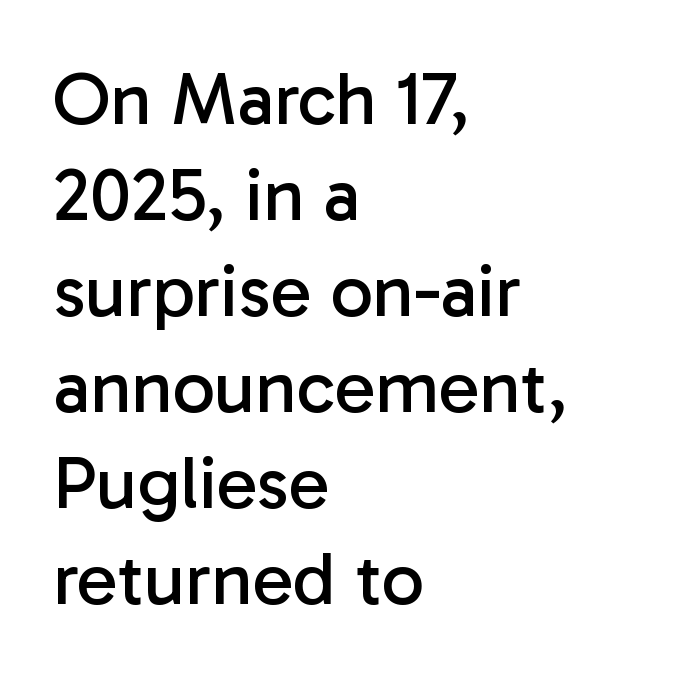
Vertical spacing — default. You could not count columns in this text — the font is proportionally spaced. The type family on display is of the sans-serif kind. The characters are drawn with everyday or finer stroke widths.
